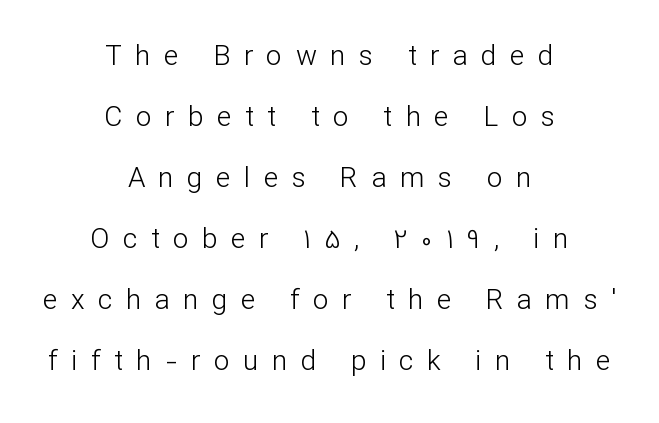
The typesetting does not lean heavy: it is not bold. Beneath every word, the page is bare. The designer dialed line spacing up above the default. One-word summary of the alignment: center. What kind of face is this? One without serifs — a sans. Is the letter spacing exaggerated? Yes — the characters are pushed far apart.
